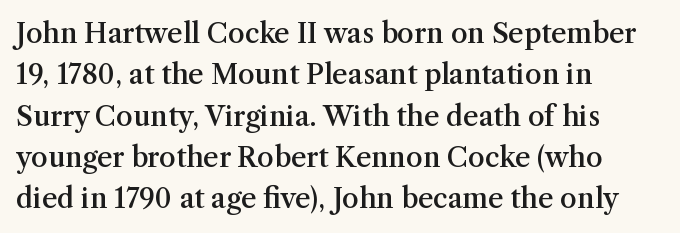
The image shows 27 px text type, upright; set left-aligned, normal line spacing (1.53x), normal letter spacing, not underlined.
